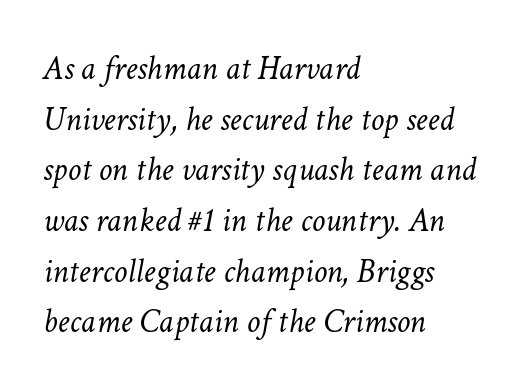
This sample has the flowing, uneven cadence of proportional lettering. The whole block is typeset with a tilt. The face used here is rendered with its standard letterfit. Stroke mass is kept to a normal reading level or below.
